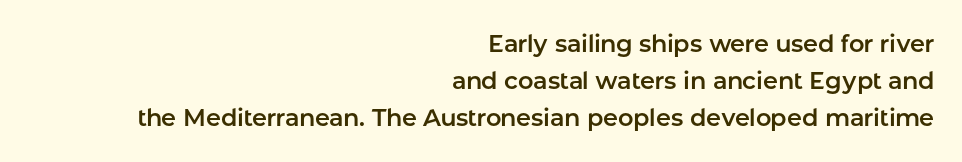
Q: Is the text italic (slanted)? A: No, it is upright.
Q: Is the text underlined? A: No.
Q: How is the paragraph aligned? A: Right-aligned.
Q: Is the spacing between letters normal or unusually wide? A: Normal.
Q: Is the spacing between lines tight, normal or loose? A: Normal.
